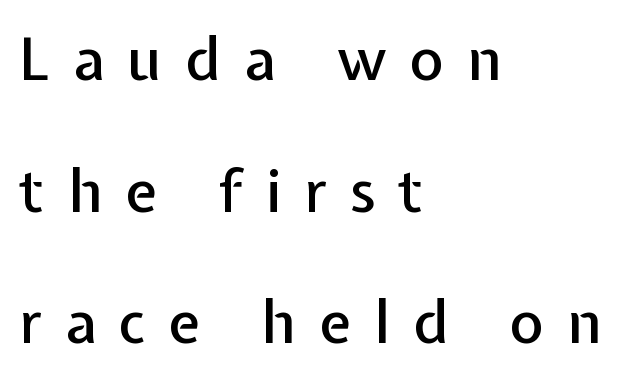
{"serif": "no", "italic": "no", "width": "normal", "stroke_contrast": "low", "x_height": "medium", "monospaced": "no", "underline": "no", "align": "left", "line_spacing": "loose", "line_spacing_ratio": 2.23, "letter_spacing": "wide", "letter_spacing_em": 0.39, "glyph_px": 59}
